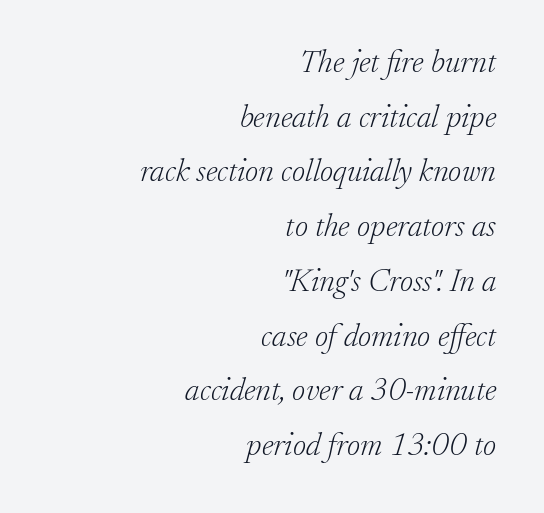
The image shows 32 px light serif type, italic (leaning right); set right-aligned, line spacing 1.71x, normal letter spacing, not underlined; low stroke contrast and a small x-height.
